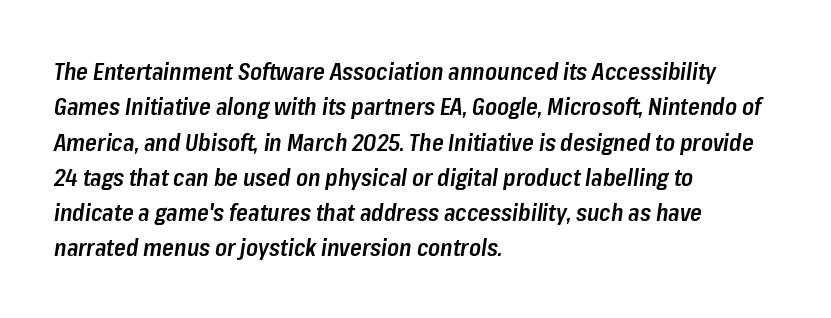
{"italic": "yes", "lean": "right", "slant_degrees": 8, "bold": "semi", "underline": "no", "align": "left", "line_spacing": "normal", "line_spacing_ratio": 1.47, "letter_spacing": "normal", "letter_spacing_em": 0.0, "glyph_px": 24}
